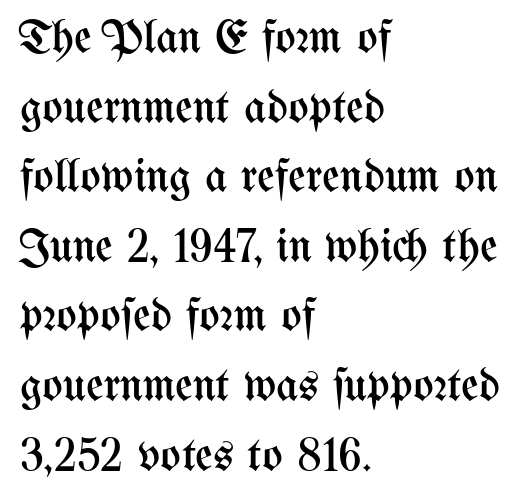
Is the stroke heavy? The answer is a plain regular-or-lighter. Characters follow at the spacing the type designer built in. Leading matches the norm, producing a regular column. When letters stand straight like this, we call the style roman or upright.
